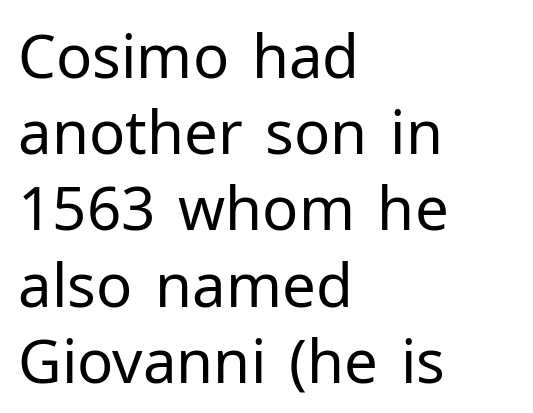
The image shows 60 px regular-weight sans-serif type, upright; set left-aligned, normal line spacing (1.27x), normal letter spacing, not underlined; low stroke contrast and a medium x-height.
